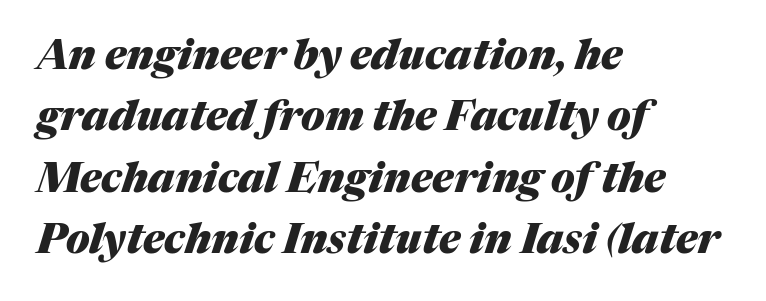
The face used here is proportionally spaced, like ordinary book or web type. The tracking reads as untouched default to a designer's eye. This is oblique type, the kind used for emphasis or titles. Descenders hang freely into open space.
